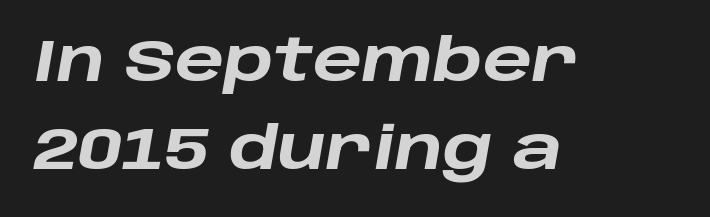
Type without underlining. The font is running at its bold setting. This sample uses plain, unmodified letter spacing. One glance says typical: line gaps are just what's usual. Italic: yes, the glyphs are oblique. The lines are quadded left.
